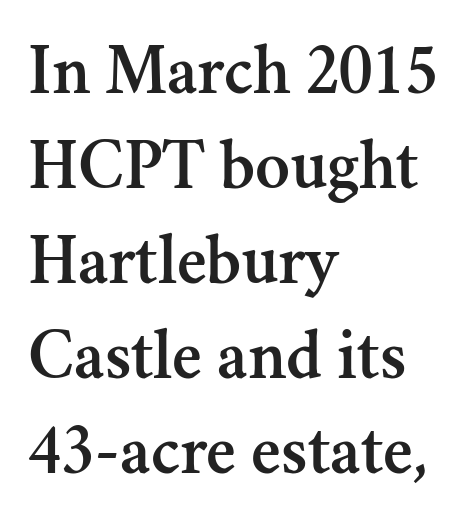
{"serif": "yes", "italic": "no", "width": "normal", "stroke_contrast": "medium", "x_height": "small", "monospaced": "no", "underline": "no", "align": "left", "line_spacing": "normal", "line_spacing_ratio": 1.32, "letter_spacing": "normal", "letter_spacing_em": 0.0, "glyph_px": 72}
